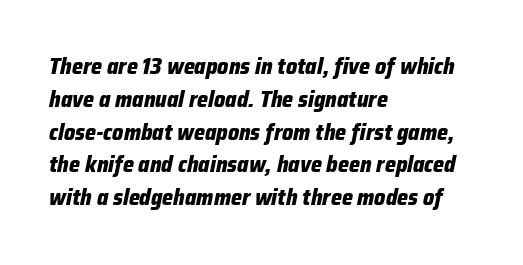
Q: Is the text bold? A: Yes.
Q: Is the text italic (slanted)? A: Yes, it leans right by about 12 degrees.
Q: Is the text underlined? A: No.
Q: How is the paragraph aligned? A: Left-aligned.
Q: Is the spacing between letters normal or unusually wide? A: Normal.
Q: Is the spacing between lines tight, normal or loose? A: Normal.
